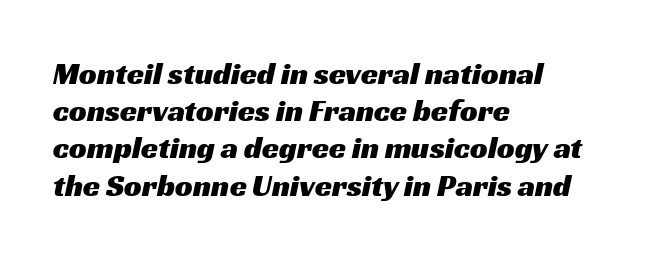
Font category for this specimen: sans-serif. Is this a fixed-width face? No — the glyphs have proportional, varying widths. The passage is arranged the way most books set body copy — flush left. The horizontal fit of the characters is conventional and even. Decoration check: the copy has no underline.
